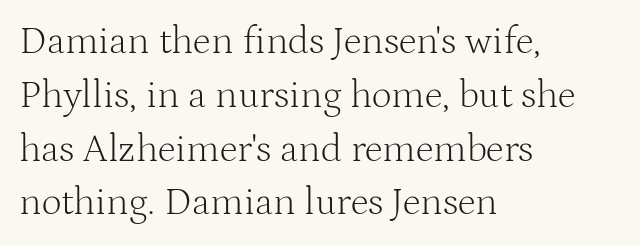
The image shows 39 px light serif type, upright; set left-aligned, normal line spacing (1.38x), normal letter spacing, not underlined; medium stroke contrast and a medium x-height.
